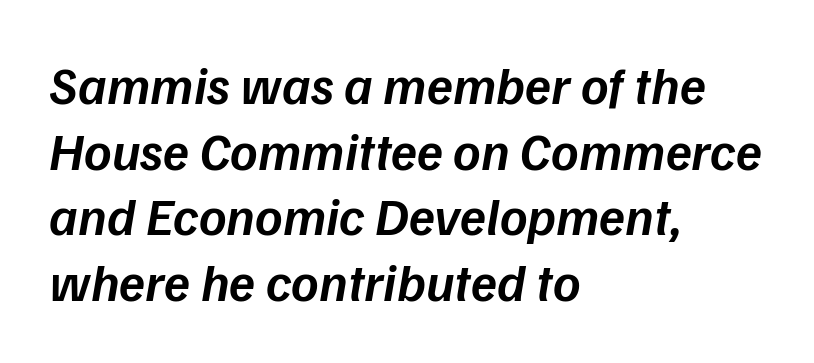
The line texture is even and compact thanks to regular tracking. Check the space under the baseline: it is left empty. The passage shown is typed in a proportional face where columns would drift. Rendered with sloped, italic letterforms. The compositor pushed each line to the left boundary. These words are printed semibold, heavier than regular yet not bold.
